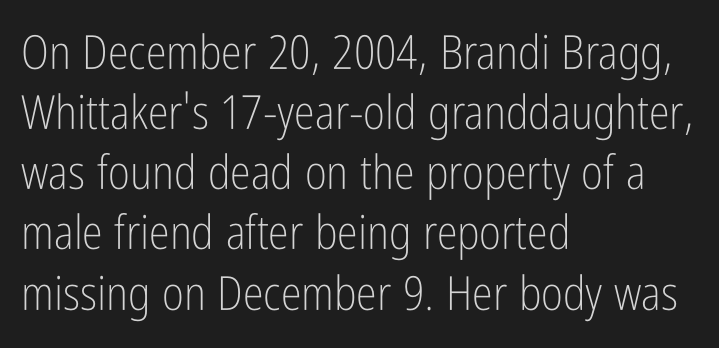
{"serif": "no", "italic": "no", "bold": "no", "weight": "light", "width": "condensed", "stroke_contrast": "low", "x_height": "medium", "monospaced": "no", "underline": "no", "align": "left", "line_spacing": "normal", "line_spacing_ratio": 1.28, "letter_spacing": "normal", "letter_spacing_em": 0.0, "glyph_px": 47}
